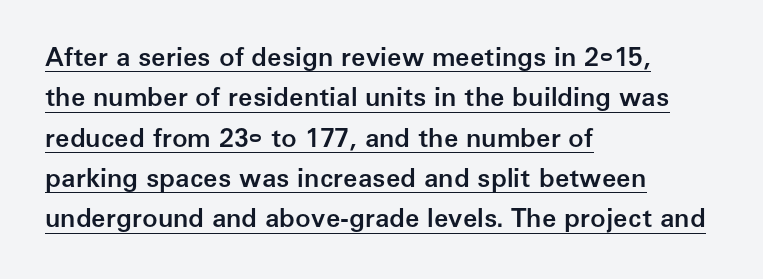
{"italic": "no", "bold": "semi", "underline": "yes", "align": "left", "line_spacing": "normal", "line_spacing_ratio": 1.55, "letter_spacing": "normal", "letter_spacing_em": 0.0, "glyph_px": 26}
